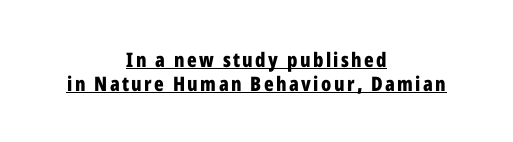
{"italic": "no", "bold": "yes", "underline": "yes", "align": "center", "line_spacing_ratio": 1.19, "glyph_px": 20}
